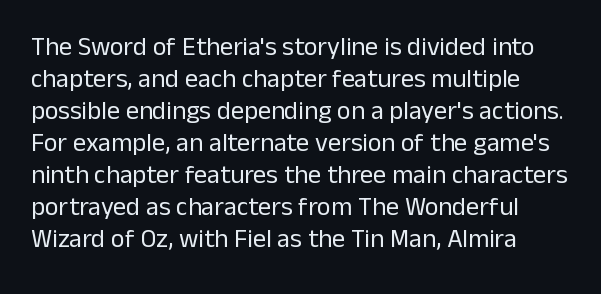
{"italic": "no", "bold": "no", "underline": "no", "line_spacing_ratio": 1.23, "letter_spacing": "normal", "letter_spacing_em": 0.0, "glyph_px": 26}
